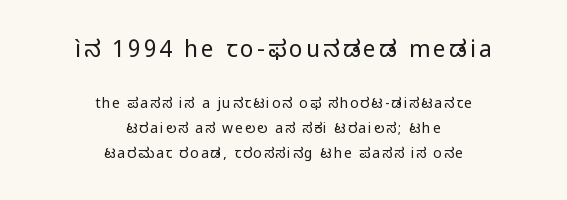
The image shows 23 px text type, upright; set centered, line spacing 1.8x, not underlined; the first (top) block is 1.64x larger.
